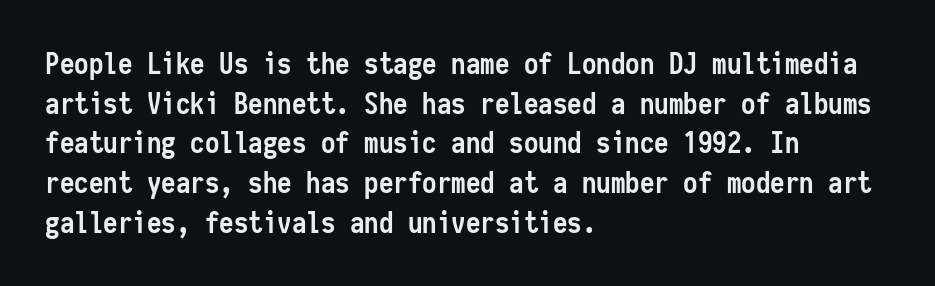
{"serif": "no", "italic": "no", "bold": "yes", "weight": "semibold", "width": "condensed", "stroke_contrast": "low", "x_height": "medium", "monospaced": "yes", "underline": "no", "align": "left", "line_spacing": "normal", "line_spacing_ratio": 1.37, "letter_spacing": "normal", "letter_spacing_em": 0.0, "glyph_px": 29}
